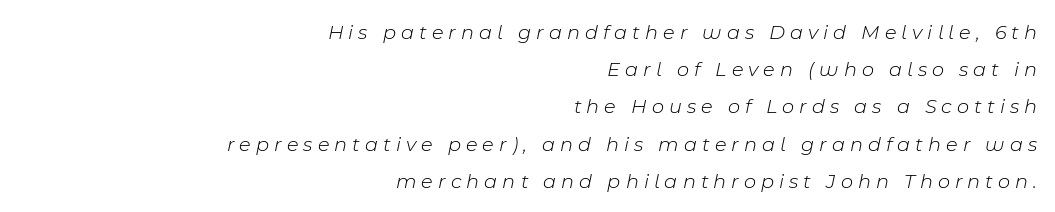
Q: Is the text bold? A: No.
Q: Is the text italic (slanted)? A: Yes, it leans right by about 11 degrees.
Q: Is the text underlined? A: No.
Q: How is the paragraph aligned? A: Right-aligned.
Q: Is the spacing between letters normal or unusually wide? A: Unusually wide.
